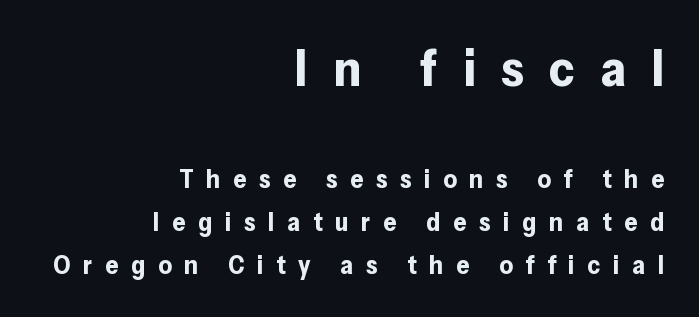
Q: Is the text bold? A: Yes.
Q: Is the text italic (slanted)? A: No, it is upright.
Q: Is the typeface a serif or a sans-serif typeface? A: Sans-serif.
Q: Is the text underlined? A: No.
Q: How is the paragraph aligned? A: Right-aligned.
Q: Is the spacing between letters normal or unusually wide? A: Unusually wide.
Q: Is the spacing between lines tight, normal or loose? A: Normal.
Q: Which block of text is set in a larger size, the first (top) or the second (bottom)? A: The first (top) one.
Q: Width (condensed, normal, or wide)? A: Normal.
Q: Stroke contrast? A: Low.
Q: x-height? A: Medium.
Q: Monospaced? A: No.
